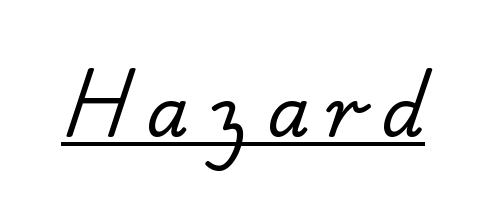
Heft: none added — not bold. How are the letters spaced? Widely, with obvious added tracking. The rendering uses natural spacing where letterforms have individual widths. Check where the strokes stop: nothing finishes them off — pure sans. The specimen includes a rule beneath the text block's lines.
